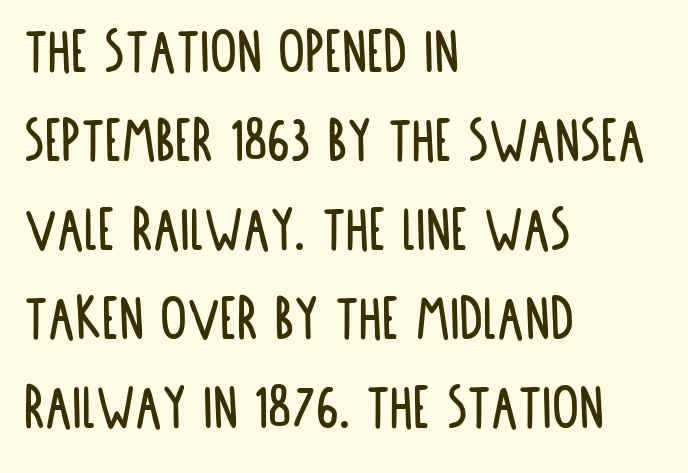
The image shows 67 px condensed sans-serif type, upright; set left-aligned, normal line spacing (1.33x), normal letter spacing, not underlined; low stroke contrast and a large x-height.
